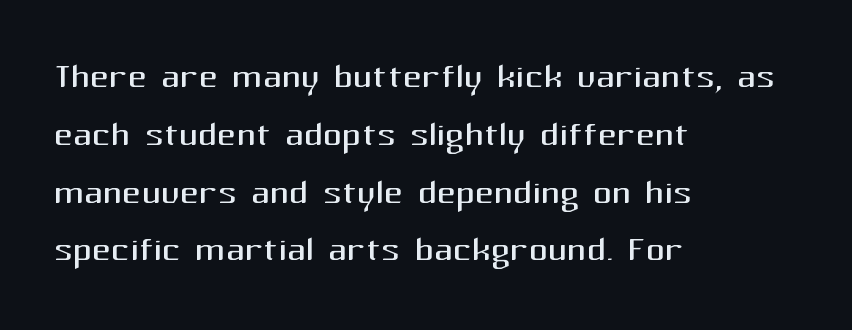
Q: Is the text bold? A: No.
Q: Is the text italic (slanted)? A: No, it is upright.
Q: Is the typeface a serif or a sans-serif typeface? A: Sans-serif.
Q: Is the text underlined? A: No.
Q: How is the paragraph aligned? A: Left-aligned.
Q: Is the spacing between letters normal or unusually wide? A: Normal.
Q: Width (condensed, normal, or wide)? A: Normal.
Q: Stroke contrast? A: Medium.
Q: x-height? A: Medium.
Q: Monospaced? A: No.
